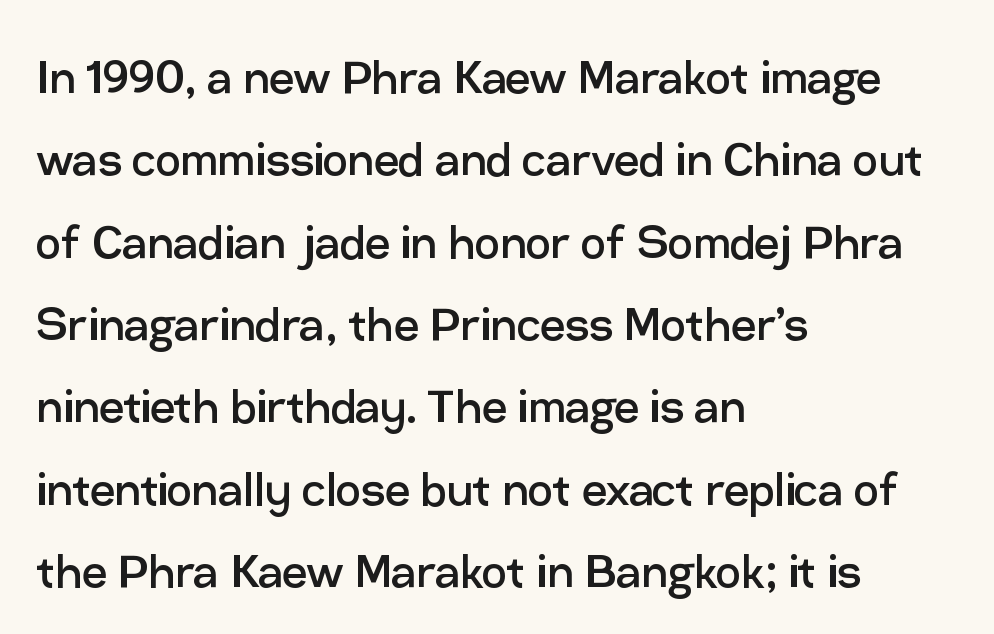
Compared with typical paragraphs, the rows here are spaced about the same. This sample uses plain, unmodified letter spacing. Leftover space on each line is placed entirely after the last word. Here the designer chose a conventional face with non-uniform glyph widths. No letter is thick-stroked: the sample isn't bold.
